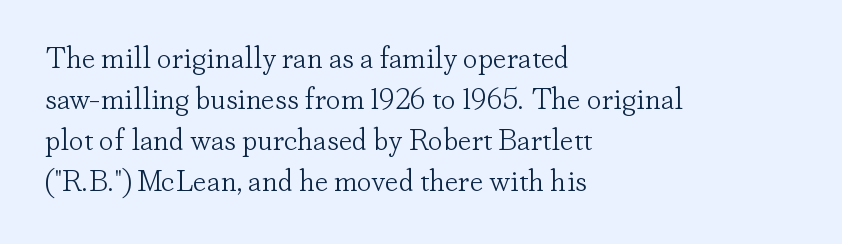
The image shows 30 px light serif type, upright; set left-aligned, normal line spacing (1.37x), normal letter spacing, not underlined; low stroke contrast and a small x-height.
